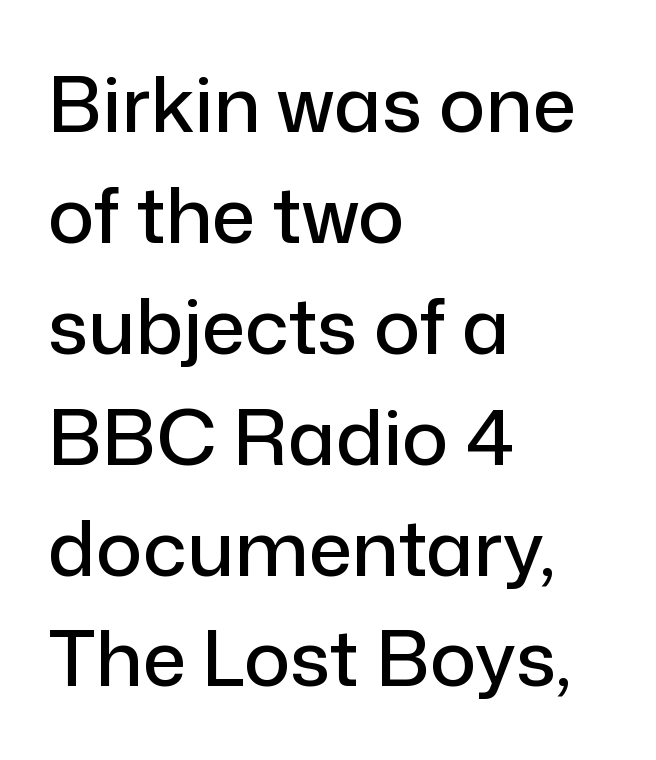
The image shows 77 px sans-serif type, upright; set left-aligned, normal line spacing (1.44x), normal letter spacing, not underlined; low stroke contrast and a medium x-height.
